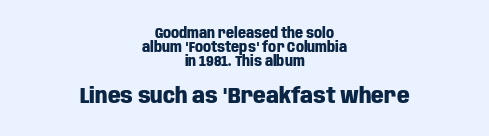
{"italic": "no", "bold": "yes", "underline": "no", "align": "center", "line_spacing": "tight", "line_spacing_ratio": 0.99, "letter_spacing": "normal", "letter_spacing_em": 0.0, "larger_block": "second", "size_ratio": 1.57, "glyph_px": 22}
